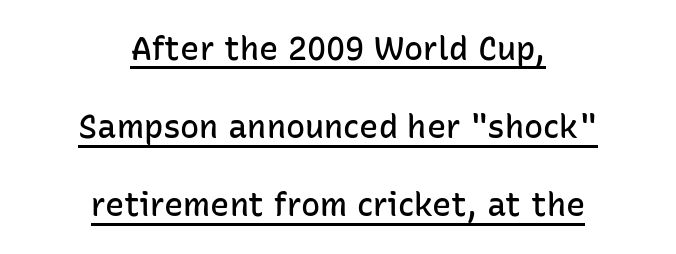
The face used here is a semibold: visibly heavier than regular, lighter than bold. The letters sit at their default tracking, neither squeezed nor spread. Font category for this specimen: sans-serif. Regarding leading, the lines here are spaced well apart. Varying glyph widths throughout — classic text-font behaviour. These lines were composed using upright roman letters.
